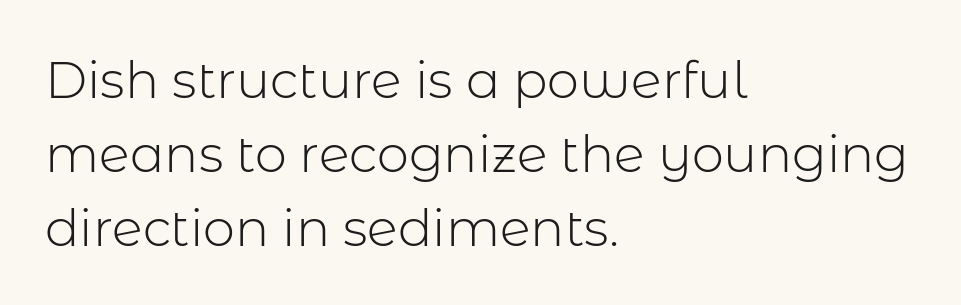
Q: Is the text bold? A: No.
Q: Is the text italic (slanted)? A: No, it is upright.
Q: Is the typeface a serif or a sans-serif typeface? A: Sans-serif.
Q: Is the text underlined? A: No.
Q: How is the paragraph aligned? A: Left-aligned.
Q: Is the spacing between letters normal or unusually wide? A: Normal.
Q: Is the spacing between lines tight, normal or loose? A: Normal.
Q: Width (condensed, normal, or wide)? A: Normal.
Q: Stroke contrast? A: Low.
Q: x-height? A: Medium.
Q: Monospaced? A: No.
